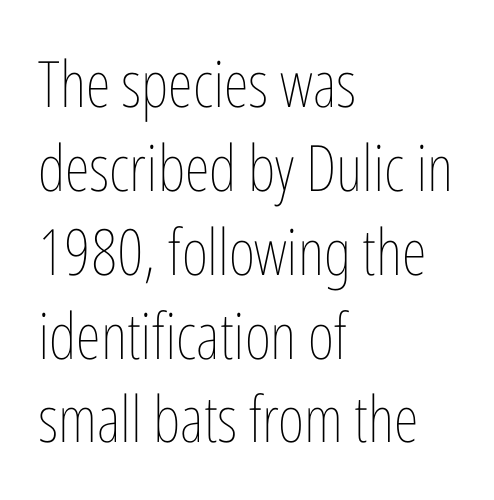
Q: Is the text bold? A: No.
Q: Is the text italic (slanted)? A: No, it is upright.
Q: Is the text underlined? A: No.
Q: How is the paragraph aligned? A: Left-aligned.
Q: Is the spacing between letters normal or unusually wide? A: Normal.
Q: Is the spacing between lines tight, normal or loose? A: Normal.
Q: Width (condensed, normal, or wide)? A: Condensed.
Q: Stroke contrast? A: Low.
Q: x-height? A: Medium.
Q: Monospaced? A: No.
